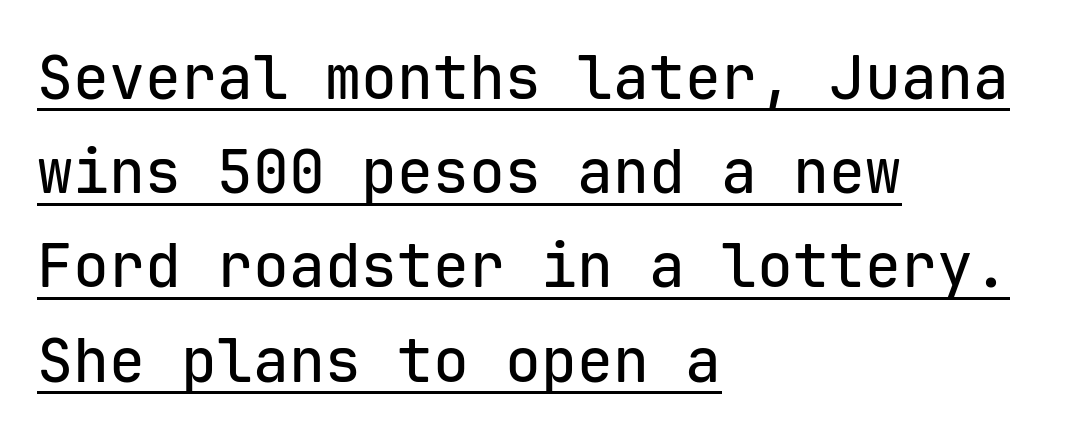
{"serif": "no", "italic": "no", "width": "normal", "stroke_contrast": "low", "x_height": "medium", "monospaced": "yes", "underline": "yes", "align": "left", "line_spacing": "normal", "line_spacing_ratio": 1.57, "letter_spacing": "normal", "letter_spacing_em": 0.0, "glyph_px": 60}
